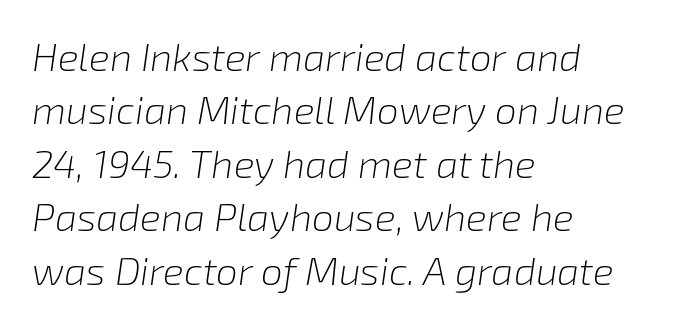
There's an unmistakable incline to the writing here. Caption: face not bold, strokes unweighted. Letter spacing: default. Underline: absent. Every row of glyphs begins at an identical x-position on the left. Vertically, the passage feels balanced, rows spaced as you'd expect.
